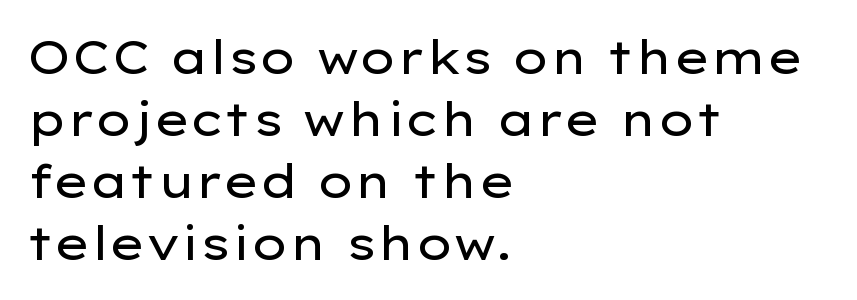
{"serif": "no", "italic": "no", "bold": "no", "weight": "regular", "width": "wide", "stroke_contrast": "low", "x_height": "medium", "monospaced": "no", "underline": "no", "align": "left", "line_spacing": "normal", "line_spacing_ratio": 1.32, "letter_spacing": "normal", "letter_spacing_em": 0.0, "glyph_px": 47}
